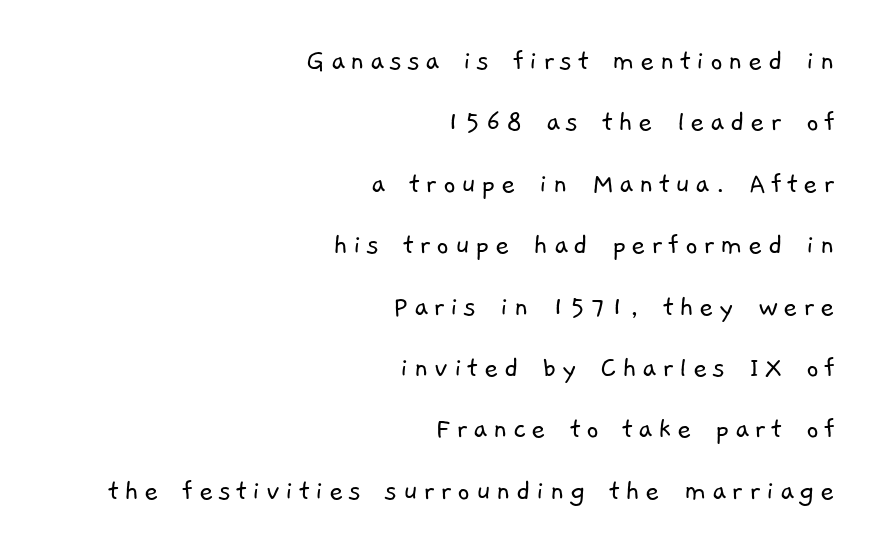
Q: Is the text bold? A: No.
Q: Is the typeface a serif or a sans-serif typeface? A: Sans-serif.
Q: Is the text underlined? A: No.
Q: How is the paragraph aligned? A: Right-aligned.
Q: Is the spacing between lines tight, normal or loose? A: Loose.
Q: Width (condensed, normal, or wide)? A: Normal.
Q: Stroke contrast? A: Low.
Q: x-height? A: Medium.
Q: Monospaced? A: No.
